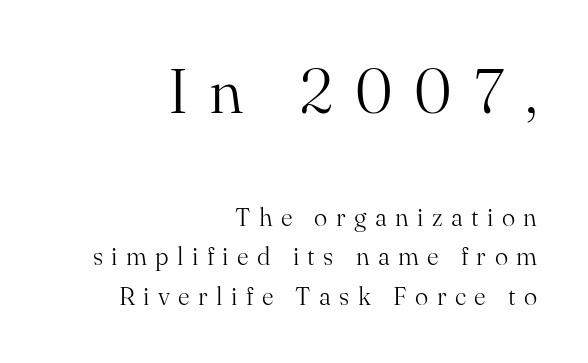
Q: Is the text bold? A: No.
Q: Is the text italic (slanted)? A: No, it is upright.
Q: Is the typeface a serif or a sans-serif typeface? A: Serif.
Q: Is the text underlined? A: No.
Q: How is the paragraph aligned? A: Right-aligned.
Q: Is the spacing between letters normal or unusually wide? A: Unusually wide.
Q: Is the spacing between lines tight, normal or loose? A: Normal.
Q: Which block of text is set in a larger size, the first (top) or the second (bottom)? A: The first (top) one.
Q: Width (condensed, normal, or wide)? A: Normal.
Q: Stroke contrast? A: Medium.
Q: x-height? A: Small.
Q: Monospaced? A: No.
